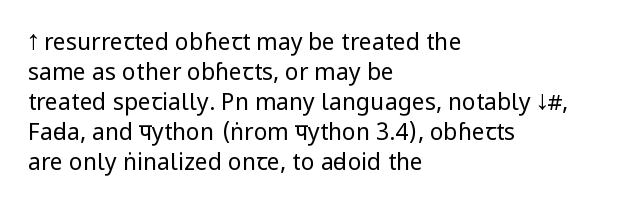
{"italic": "no", "bold": "no", "underline": "no", "align": "left", "line_spacing": "normal", "line_spacing_ratio": 1.3, "letter_spacing": "normal", "letter_spacing_em": 0.0, "glyph_px": 23}
